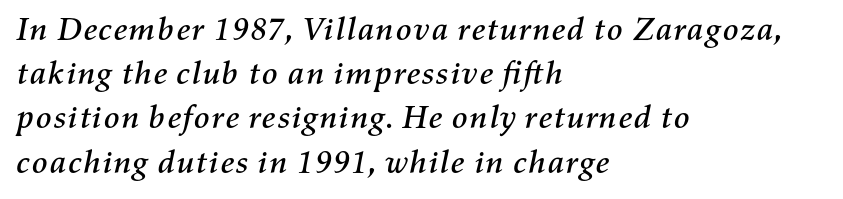
Q: Is the text italic (slanted)? A: Yes, it leans right by about 11 degrees.
Q: Is the text underlined? A: No.
Q: How is the paragraph aligned? A: Left-aligned.
Q: Is the spacing between letters normal or unusually wide? A: Normal.
Q: Is the spacing between lines tight, normal or loose? A: Normal.
Q: Width (condensed, normal, or wide)? A: Normal.
Q: Stroke contrast? A: Medium.
Q: x-height? A: Medium.
Q: Monospaced? A: No.
